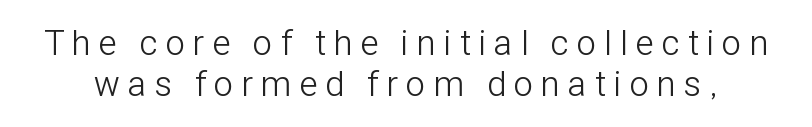
{"serif": "no", "italic": "no", "bold": "no", "weight": "light", "width": "condensed", "stroke_contrast": "low", "x_height": "medium", "monospaced": "no", "underline": "no", "line_spacing_ratio": 1.16, "letter_spacing": "wide", "letter_spacing_em": 0.24, "glyph_px": 35}
